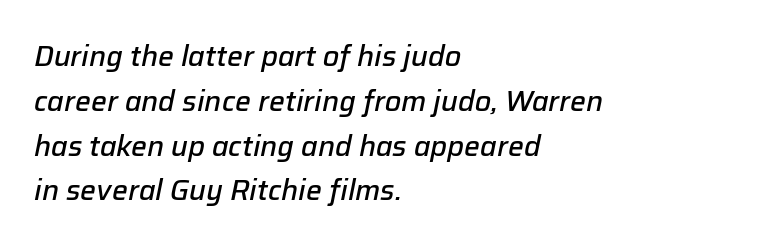
Short note: letters normally spaced. The text block is weighted toward the left margin, trailing off unevenly rightward. Note the varied advance widths — an 'i' is clearly narrower than an 'm'. What weight is shown? A semibold, between regular and bold.
